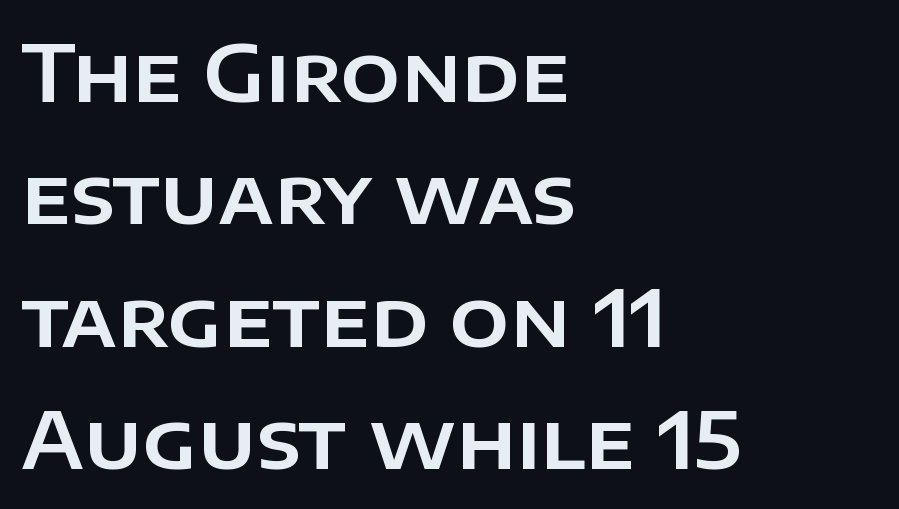
{"serif": "no", "italic": "no", "width": "normal", "stroke_contrast": "low", "x_height": "large", "monospaced": "no", "underline": "no", "align": "left", "line_spacing": "normal", "line_spacing_ratio": 1.57, "letter_spacing": "normal", "letter_spacing_em": 0.0, "glyph_px": 78}
